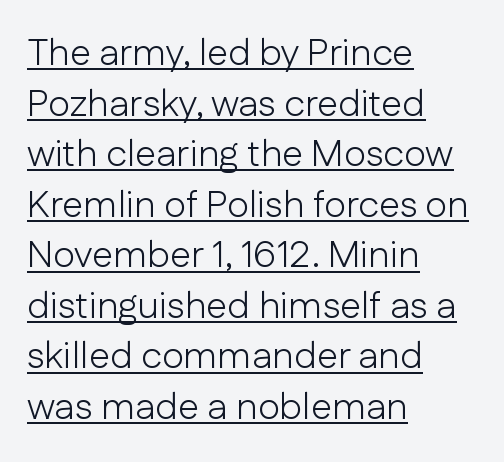
Q: Is the text bold? A: No.
Q: Is the text italic (slanted)? A: No, it is upright.
Q: Is the typeface a serif or a sans-serif typeface? A: Sans-serif.
Q: Is the text underlined? A: Yes.
Q: How is the paragraph aligned? A: Left-aligned.
Q: Is the spacing between letters normal or unusually wide? A: Normal.
Q: Is the spacing between lines tight, normal or loose? A: Normal.
Q: Width (condensed, normal, or wide)? A: Normal.
Q: Stroke contrast? A: Low.
Q: x-height? A: Medium.
Q: Monospaced? A: No.
